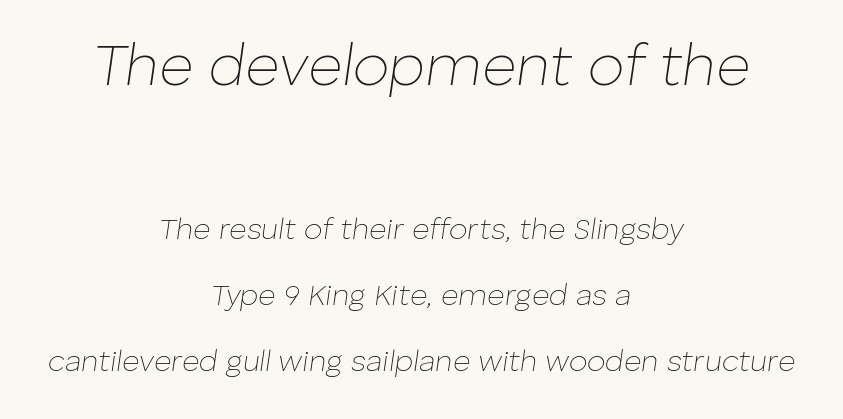
The image shows 59 px thin type, italic (leaning right); set centered, loose line spacing (2.19x), normal letter spacing, not underlined; the first (top) block is 1.97x larger; low stroke contrast and a medium x-height.
